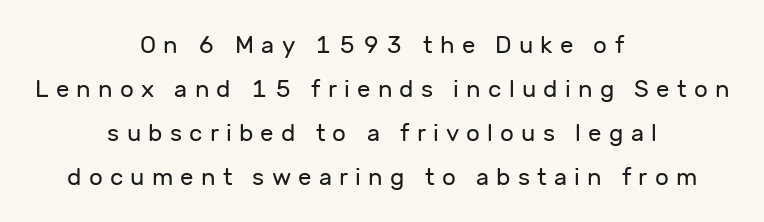
{"italic": "no", "bold": "no", "underline": "no", "align": "center", "line_spacing_ratio": 1.84, "letter_spacing": "wide", "letter_spacing_em": 0.3, "glyph_px": 24}
